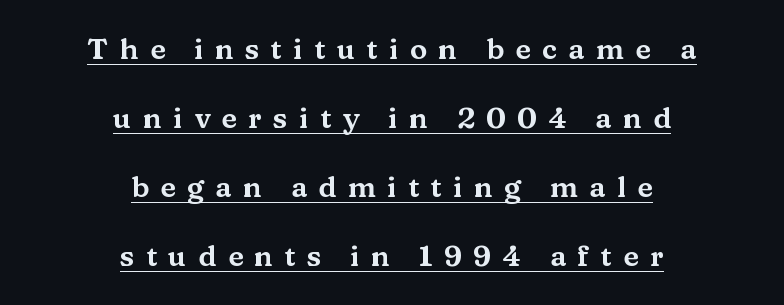
{"serif": "yes", "italic": "no", "width": "wide", "stroke_contrast": "medium", "x_height": "medium", "monospaced": "no", "underline": "yes", "align": "center", "line_spacing": "loose", "line_spacing_ratio": 2.38, "letter_spacing": "wide", "letter_spacing_em": 0.39, "glyph_px": 29}
